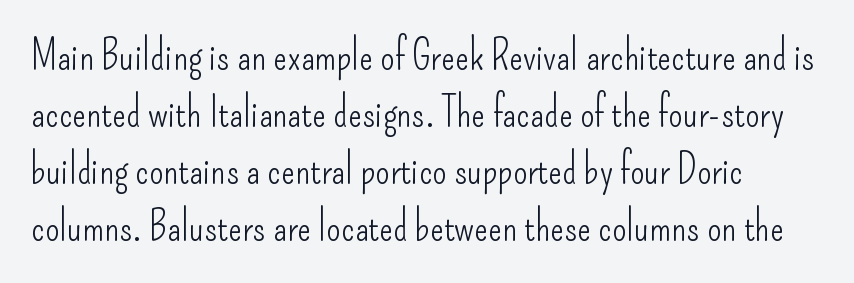
{"serif": "no", "italic": "no", "bold": "no", "weight": "light", "width": "condensed", "stroke_contrast": "low", "x_height": "small", "monospaced": "no", "underline": "no", "align": "left", "line_spacing": "normal", "line_spacing_ratio": 1.39, "letter_spacing": "normal", "letter_spacing_em": 0.0, "glyph_px": 41}
